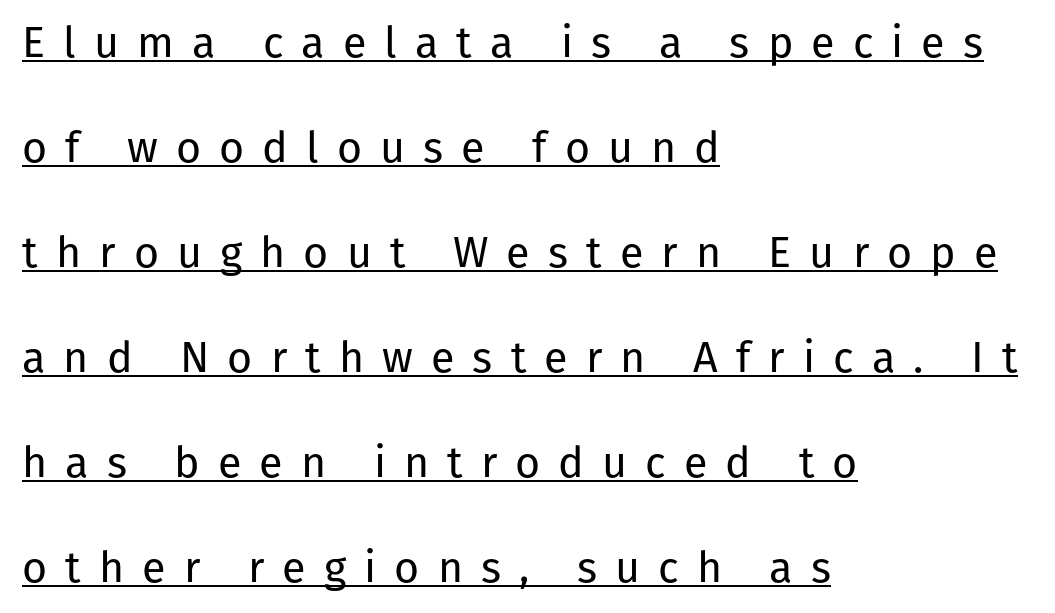
The image shows 43 px regular-weight sans-serif type, upright; set left-aligned, loose line spacing (2.44x), unusually wide letter spacing (+0.42 em), underlined; low stroke contrast and a medium x-height.
